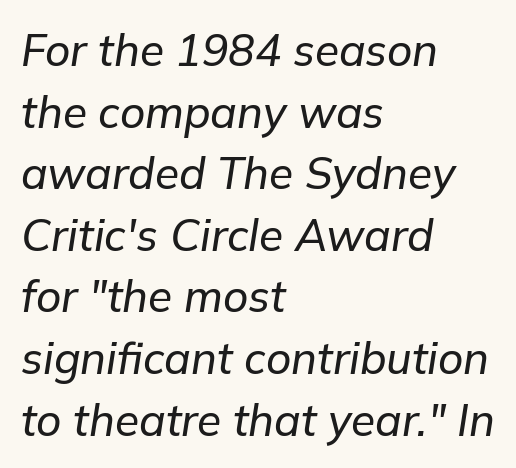
The lettering tilts uniformly, giving the passage an italic look. The text block is weighted toward the left margin, trailing off unevenly rightward. The passage shown has conventional tracking throughout. Character widths vary here, with narrow letters taking less room than wide ones.
